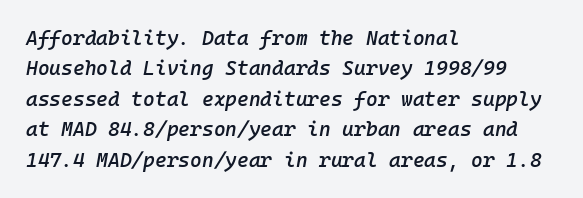
Evenly set lines give the paragraph a standard silhouette. In CSS terms this would be text-align: left. Nobody touched the tracking dial on this one. Unmarked baselines from the first word to the last. Strokes here are thickened, but only to semibold level. Slanted lettering throughout.
